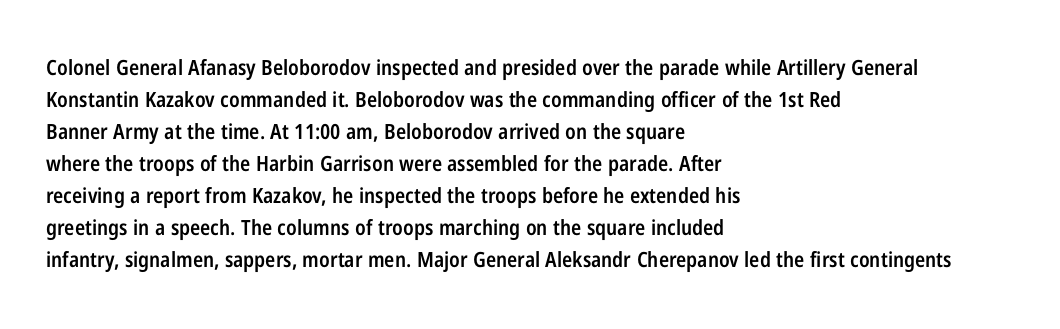
Q: Is the text bold? A: Semi-bold.
Q: Is the text italic (slanted)? A: No, it is upright.
Q: Is the text underlined? A: No.
Q: How is the paragraph aligned? A: Left-aligned.
Q: Is the spacing between letters normal or unusually wide? A: Normal.
Q: Is the spacing between lines tight, normal or loose? A: Normal.
